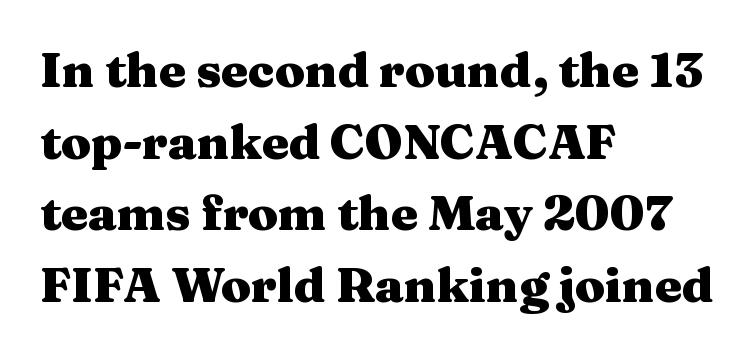
No word sits above an underline. Pretty heavy lettering here — definitely bold. Quick note: not italic, upright. This sample keeps an unexceptional amount of space between lines.
